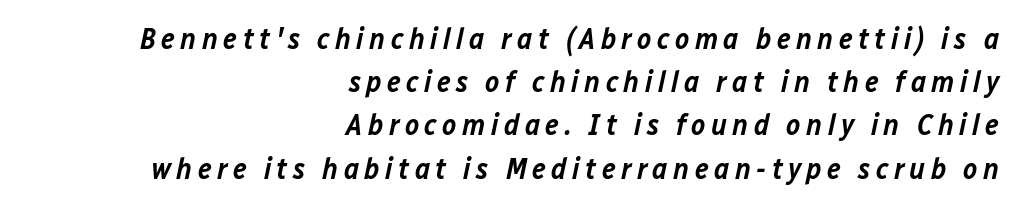
Q: Is the text bold? A: Semi-bold.
Q: Is the text italic (slanted)? A: Yes, it leans right by about 12 degrees.
Q: Is the text underlined? A: No.
Q: How is the paragraph aligned? A: Right-aligned.
Q: Is the spacing between lines tight, normal or loose? A: Normal.
Q: Width (condensed, normal, or wide)? A: Normal.
Q: Stroke contrast? A: Low.
Q: x-height? A: Medium.
Q: Monospaced? A: No.
